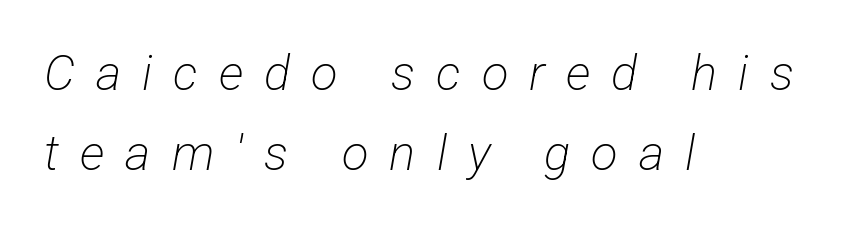
Q: Is the text bold? A: No.
Q: Is the typeface a serif or a sans-serif typeface? A: Sans-serif.
Q: Is the text underlined? A: No.
Q: How is the paragraph aligned? A: Left-aligned.
Q: Is the spacing between letters normal or unusually wide? A: Unusually wide.
Q: Is the spacing between lines tight, normal or loose? A: Normal.
Q: Width (condensed, normal, or wide)? A: Condensed.
Q: Stroke contrast? A: Low.
Q: x-height? A: Medium.
Q: Monospaced? A: No.
